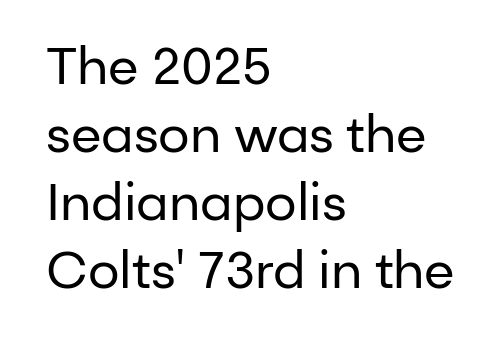
The image shows 50 px regular-weight sans-serif type, upright; set left-aligned, normal line spacing (1.36x), normal letter spacing, not underlined; low stroke contrast and a medium x-height.
